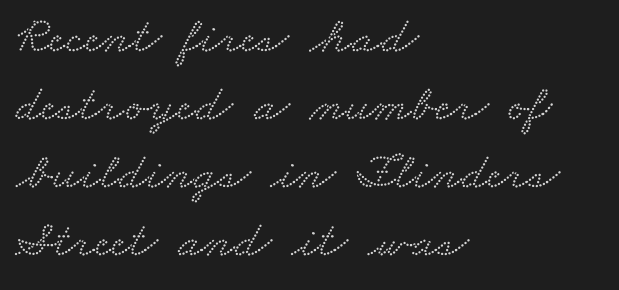
The image shows 52 px wide type; set left-aligned, normal line spacing (1.31x), normal letter spacing, not underlined; low stroke contrast and a small x-height.
